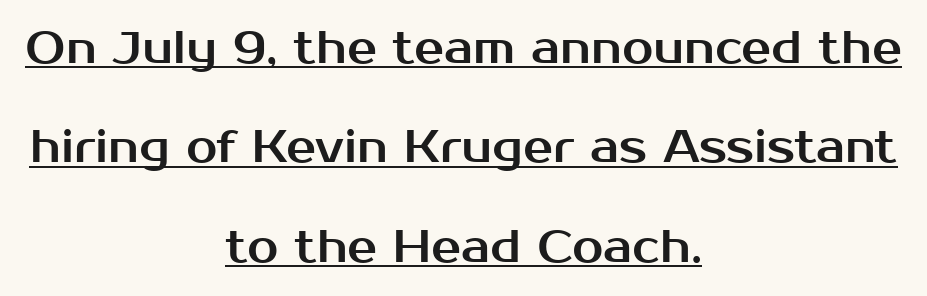
The image shows 45 px sans-serif type, upright; set centered, loose line spacing (2.21x), normal letter spacing, underlined; medium stroke contrast and a medium x-height.
